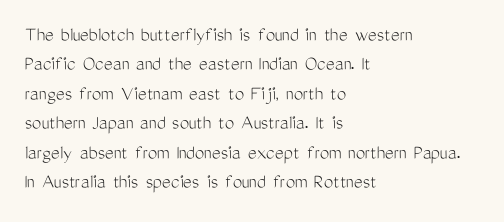
A clean baseline with only descenders dipping below it. If you drew a line through each stem, it would be perfectly vertical. Honestly, the row spacing looks completely unremarkable. Is this a heavy cut? Hardly; it is regular or lighter.
